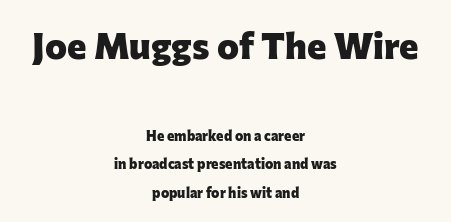
The letters carry no serifs — their stems end cleanly without finishing strokes. Caption: upper text group enlarged, lower text group reduced. Caption: bold face, heavy strokes. Rows of type keep a wide berth in the vertical direction.
